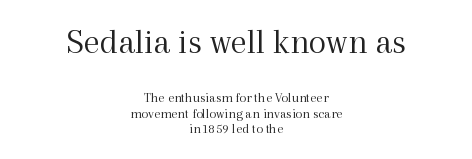
Q: Is the text bold? A: No.
Q: Is the text italic (slanted)? A: No, it is upright.
Q: Is the typeface a serif or a sans-serif typeface? A: Serif.
Q: Is the text underlined? A: No.
Q: How is the paragraph aligned? A: Centered.
Q: Is the spacing between letters normal or unusually wide? A: Normal.
Q: Is the spacing between lines tight, normal or loose? A: Tight.
Q: Which block of text is set in a larger size, the first (top) or the second (bottom)? A: The first (top) one.
Q: Width (condensed, normal, or wide)? A: Normal.
Q: x-height? A: Medium.
Q: Monospaced? A: No.
